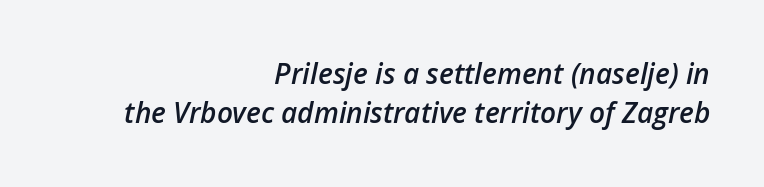
Q: Is the text bold? A: Semi-bold.
Q: Is the text italic (slanted)? A: Yes, it leans right by about 12 degrees.
Q: Is the text underlined? A: No.
Q: How is the paragraph aligned? A: Right-aligned.
Q: Is the spacing between letters normal or unusually wide? A: Normal.
Q: Is the spacing between lines tight, normal or loose? A: Normal.
Q: Width (condensed, normal, or wide)? A: Normal.
Q: Stroke contrast? A: Low.
Q: x-height? A: Medium.
Q: Monospaced? A: No.
